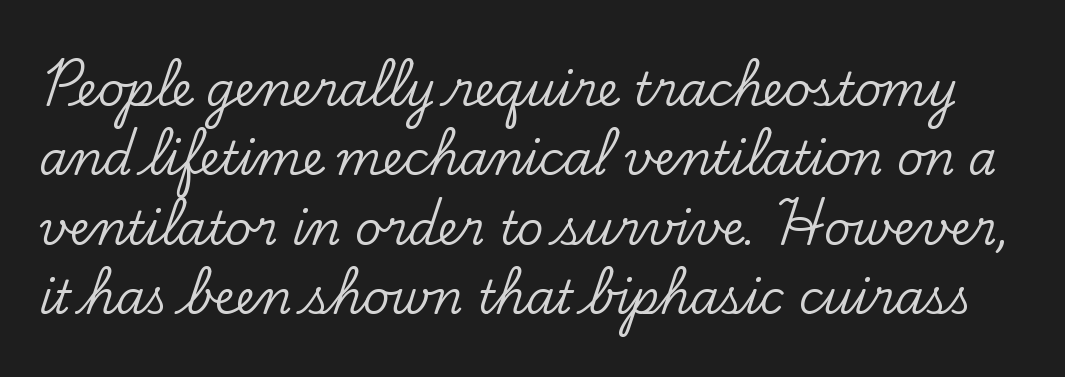
The designer went with a serif here, giving each stem small feet. The zone under the glyphs is completely vacant. A typesetter would call this leading conventional body-copy spacing. Caption: standard tracking, unaltered.
